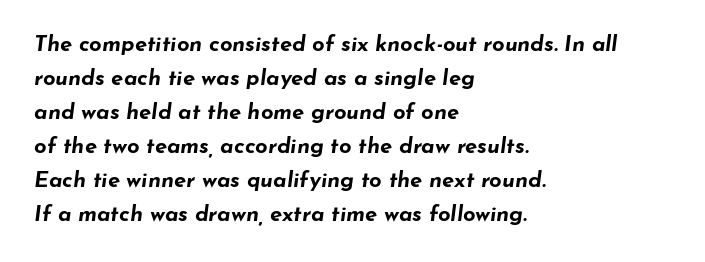
Q: Is the text bold? A: Yes.
Q: Is the text italic (slanted)? A: Yes, it leans right by about 7 degrees.
Q: Is the text underlined? A: No.
Q: How is the paragraph aligned? A: Left-aligned.
Q: Is the spacing between letters normal or unusually wide? A: Normal.
Q: Is the spacing between lines tight, normal or loose? A: Normal.
